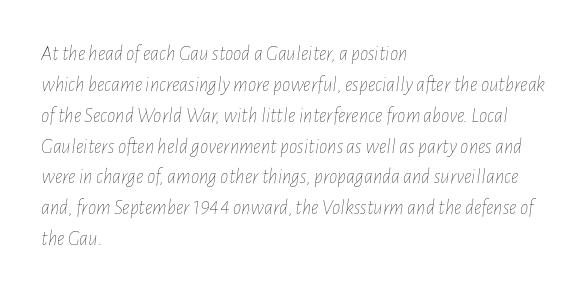
The image shows 21 px text type, italic (leaning right); set left-aligned, normal line spacing (1.47x), normal letter spacing, not underlined.
